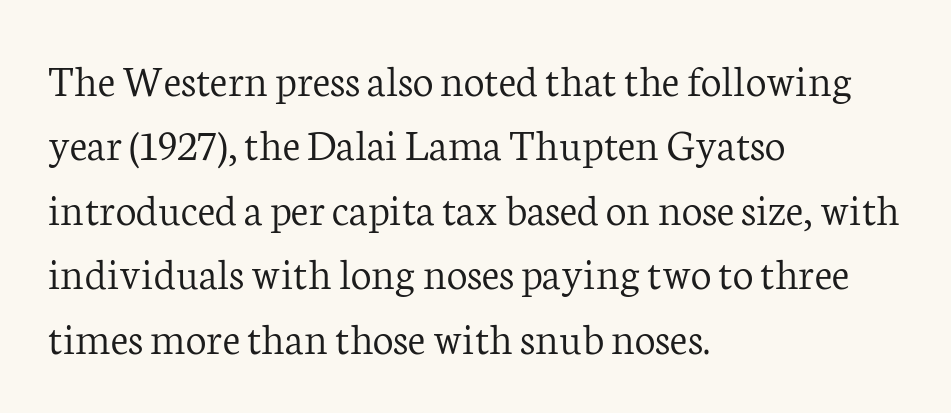
No extra tracking has been applied to these lines. Posture: upright roman. Here the designer chose a conventional face with non-uniform glyph widths. A student would call this left alignment; a typographer would say flush left, rag right.
